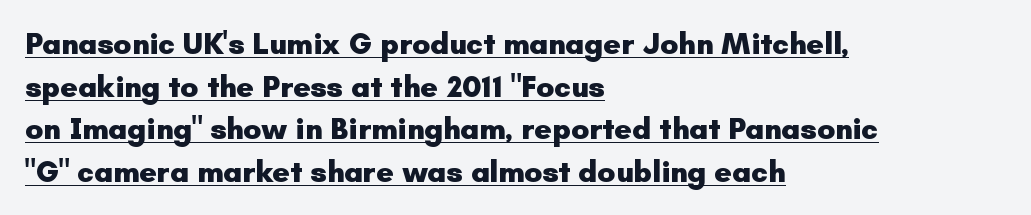
{"serif": "no", "italic": "no", "bold": "yes", "weight": "heavy", "width": "normal", "stroke_contrast": "low", "x_height": "small", "monospaced": "no", "underline": "yes", "align": "left", "line_spacing": "normal", "line_spacing_ratio": 1.42, "letter_spacing": "normal", "letter_spacing_em": 0.0, "glyph_px": 30}
